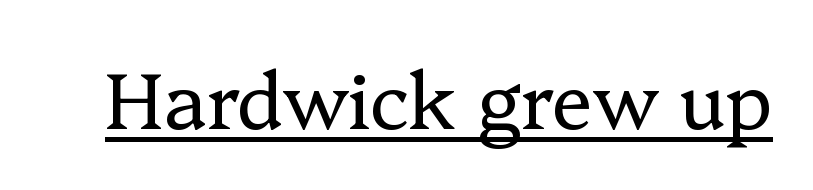
{"serif": "yes", "italic": "no", "bold": "no", "weight": "regular", "width": "normal", "stroke_contrast": "low", "x_height": "medium", "monospaced": "no", "underline": "yes", "letter_spacing": "normal", "letter_spacing_em": 0.0, "glyph_px": 78}
